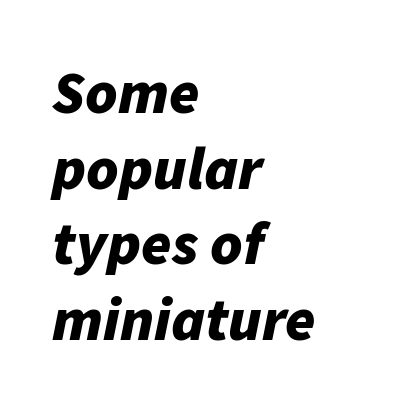
Q: Is the text bold? A: Yes.
Q: Is the text italic (slanted)? A: Yes, it leans right by about 11 degrees.
Q: Is the text underlined? A: No.
Q: How is the paragraph aligned? A: Left-aligned.
Q: Is the spacing between letters normal or unusually wide? A: Normal.
Q: Width (condensed, normal, or wide)? A: Normal.
Q: Stroke contrast? A: Low.
Q: x-height? A: Medium.
Q: Monospaced? A: No.
